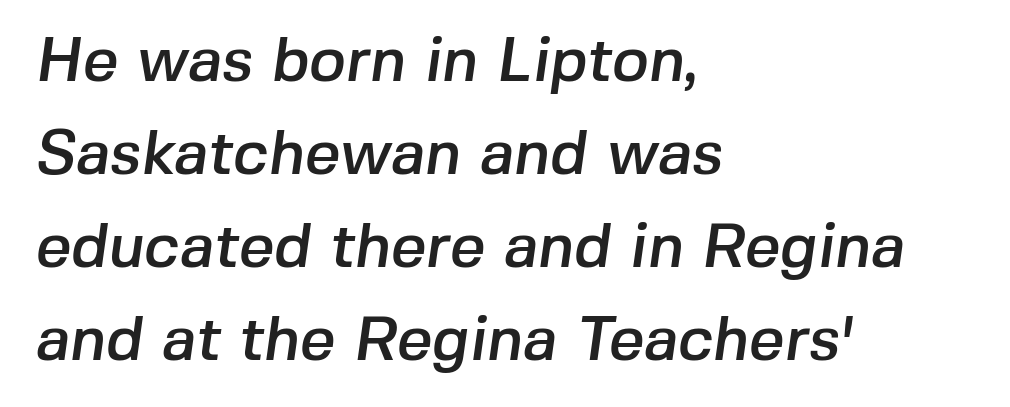
The image shows 62 px sans-serif type; set left-aligned, normal line spacing (1.5x), normal letter spacing, not underlined; low stroke contrast and a medium x-height.
